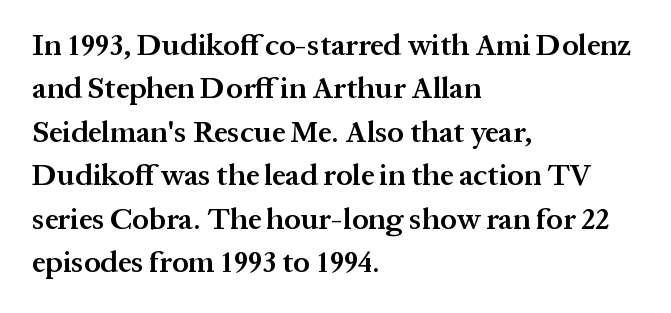
The image shows 30 px semibold serif type, upright; set left-aligned, normal line spacing (1.45x), normal letter spacing, not underlined; medium stroke contrast and a medium x-height.
